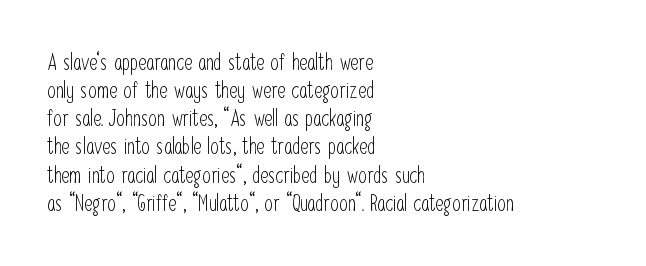
The image shows 22 px text type, upright; set left-aligned, normal line spacing (1.28x), normal letter spacing, not underlined.
